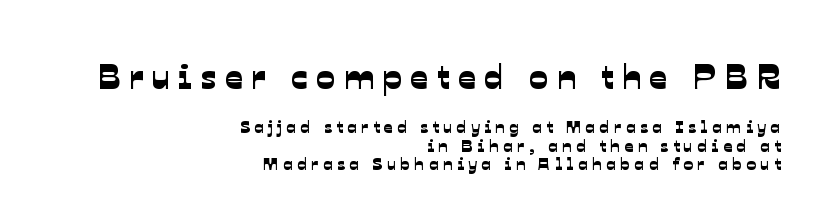
Bigger letters appear in the top chunk; the bottom chunk is reduced. The block of text is dense from top to bottom, with scant space between rows. One-word summary of the alignment: right. Decoration check: the copy has no underline.
